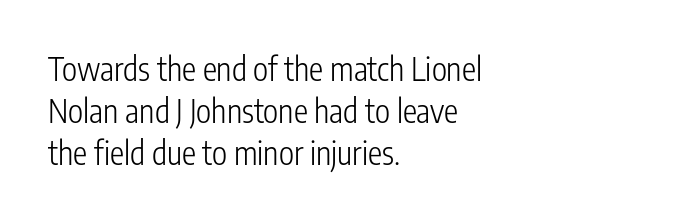
Q: Is the text bold? A: No.
Q: Is the text italic (slanted)? A: No, it is upright.
Q: Is the typeface a serif or a sans-serif typeface? A: Sans-serif.
Q: Is the text underlined? A: No.
Q: How is the paragraph aligned? A: Left-aligned.
Q: Is the spacing between letters normal or unusually wide? A: Normal.
Q: Is the spacing between lines tight, normal or loose? A: Normal.
Q: Width (condensed, normal, or wide)? A: Condensed.
Q: Stroke contrast? A: Low.
Q: x-height? A: Medium.
Q: Monospaced? A: No.
